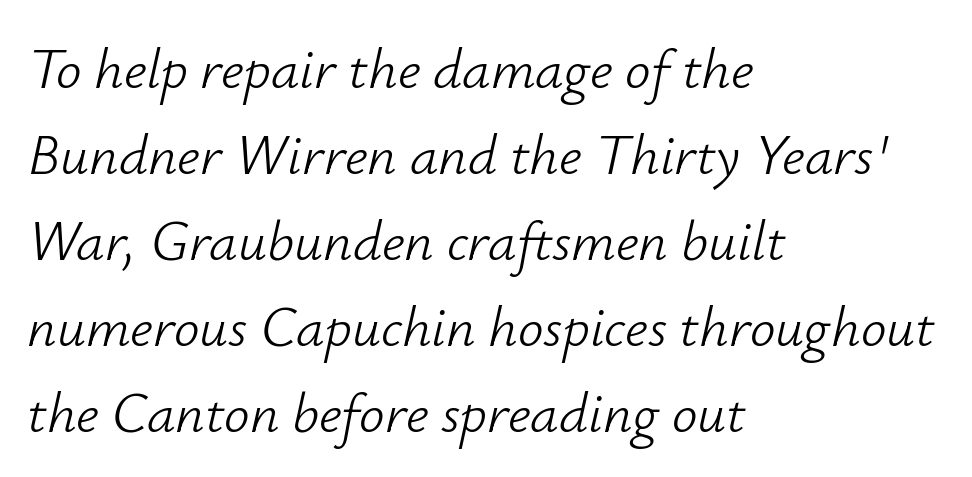
Q: Is the text bold? A: No.
Q: Is the text italic (slanted)? A: Yes, it leans right by about 12 degrees.
Q: Is the text underlined? A: No.
Q: How is the paragraph aligned? A: Left-aligned.
Q: Is the spacing between letters normal or unusually wide? A: Normal.
Q: Is the spacing between lines tight, normal or loose? A: Normal.
Q: Width (condensed, normal, or wide)? A: Normal.
Q: Stroke contrast? A: Low.
Q: x-height? A: Small.
Q: Monospaced? A: No.
